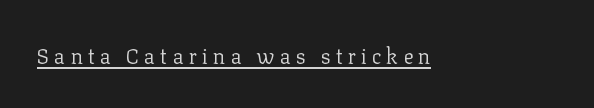
{"italic": "no", "bold": "no", "underline": "yes", "letter_spacing": "wide", "letter_spacing_em": 0.24, "glyph_px": 21}
